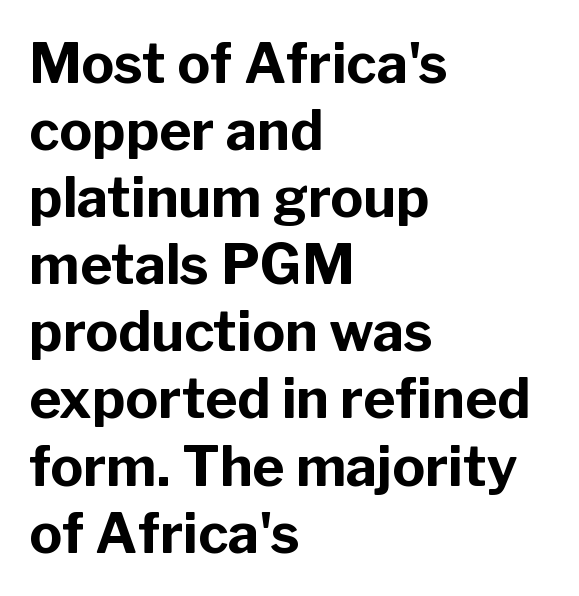
The letters stand upright; this is a roman face. Stroke thickness is high; the sample reads as a true bold. Beneath every word, the page is bare. The type is set solid horizontally, with unmodified tracking. Do the characters align in a grid? No, the font is proportional. Does the type have serifs? No, each stem ends abruptly.
